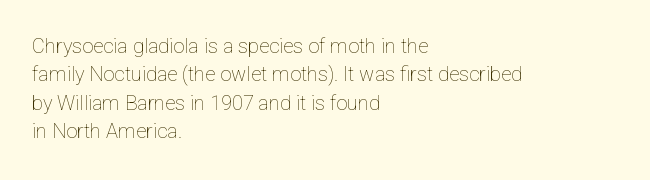
Q: Is the text bold? A: No.
Q: Is the text italic (slanted)? A: No, it is upright.
Q: Is the text underlined? A: No.
Q: How is the paragraph aligned? A: Left-aligned.
Q: Is the spacing between letters normal or unusually wide? A: Normal.
Q: Is the spacing between lines tight, normal or loose? A: Normal.
